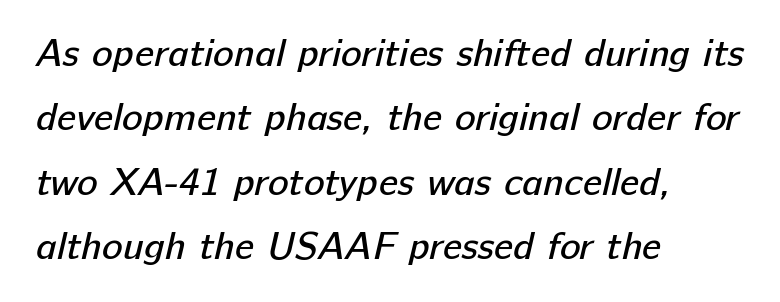
{"serif": "no", "bold": "no", "weight": "regular", "width": "normal", "stroke_contrast": "low", "x_height": "medium", "monospaced": "no", "underline": "no", "align": "left", "line_spacing": "normal", "line_spacing_ratio": 1.65, "letter_spacing": "normal", "letter_spacing_em": 0.0, "glyph_px": 39}
